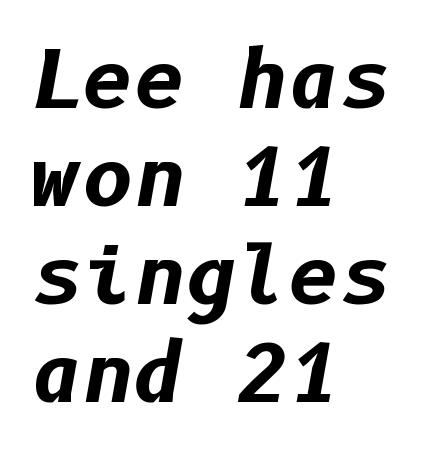
Q: Is the text bold? A: Yes.
Q: Is the text italic (slanted)? A: Yes, it leans right by about 10 degrees.
Q: Is the text underlined? A: No.
Q: How is the paragraph aligned? A: Left-aligned.
Q: Is the spacing between letters normal or unusually wide? A: Normal.
Q: Width (condensed, normal, or wide)? A: Normal.
Q: Stroke contrast? A: Low.
Q: x-height? A: Medium.
